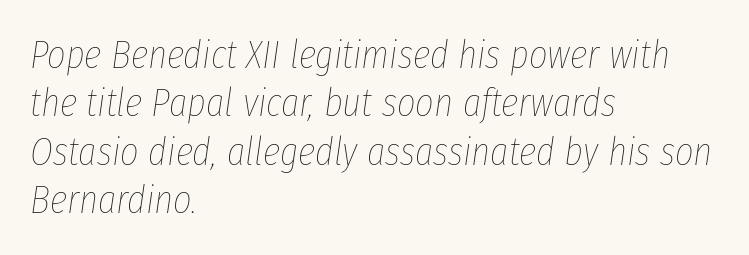
Q: Is the text bold? A: No.
Q: Is the text italic (slanted)? A: Yes, it leans right by about 8 degrees.
Q: Is the text underlined? A: No.
Q: How is the paragraph aligned? A: Left-aligned.
Q: Is the spacing between letters normal or unusually wide? A: Normal.
Q: Width (condensed, normal, or wide)? A: Condensed.
Q: Stroke contrast? A: Low.
Q: x-height? A: Medium.
Q: Monospaced? A: No.
